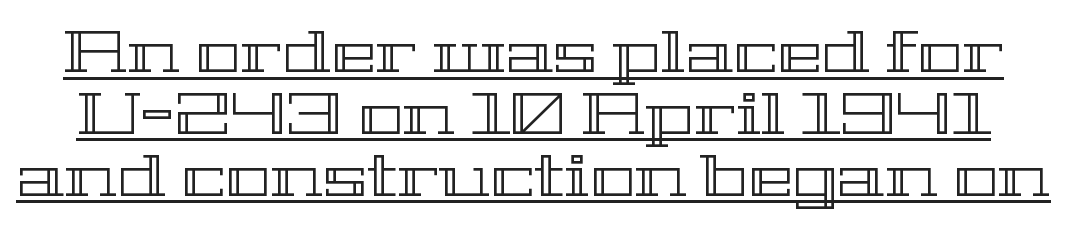
The passage shown stacks its lines with hardly any gap. Note the varied advance widths — an 'i' is clearly narrower than an 'm'. Ordinary non-slanted type is in use. The rendering uses the underline text-decoration. Tracking here is standard; glyphs follow each other at the usual distance.
